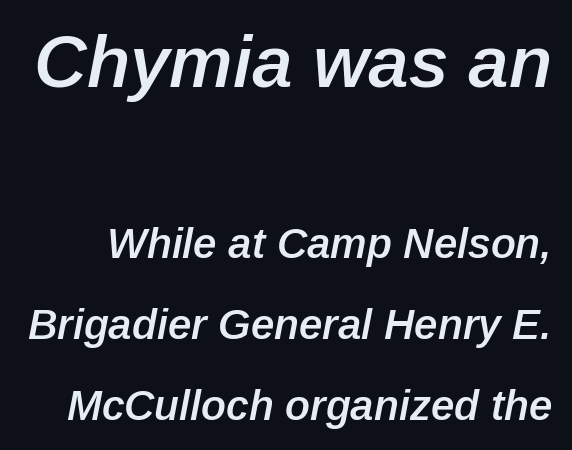
Line spacing here is loose. A somewhat darkened texture: the type is semibold rather than bold. This rendering features lettering with no underline. Rendered with sloped, italic letterforms. Here the glyphs are tracked normally, forming tight word shapes. The composition opens big and finishes small.
